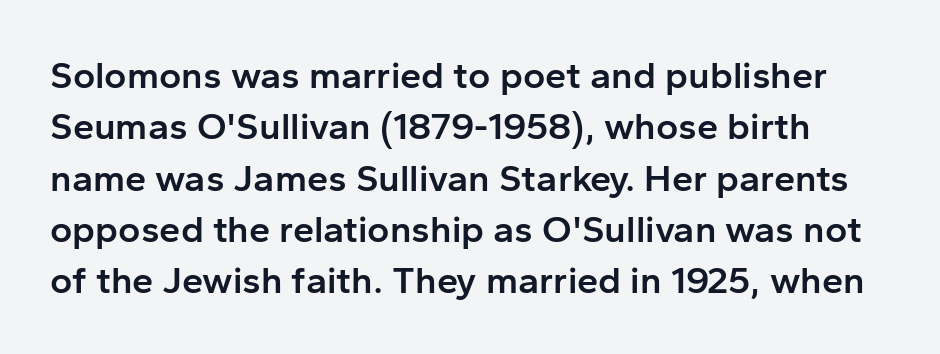
The image shows 38 px semibold sans-serif type, upright; set normal line spacing (1.35x), normal letter spacing, not underlined; low stroke contrast and a medium x-height.
